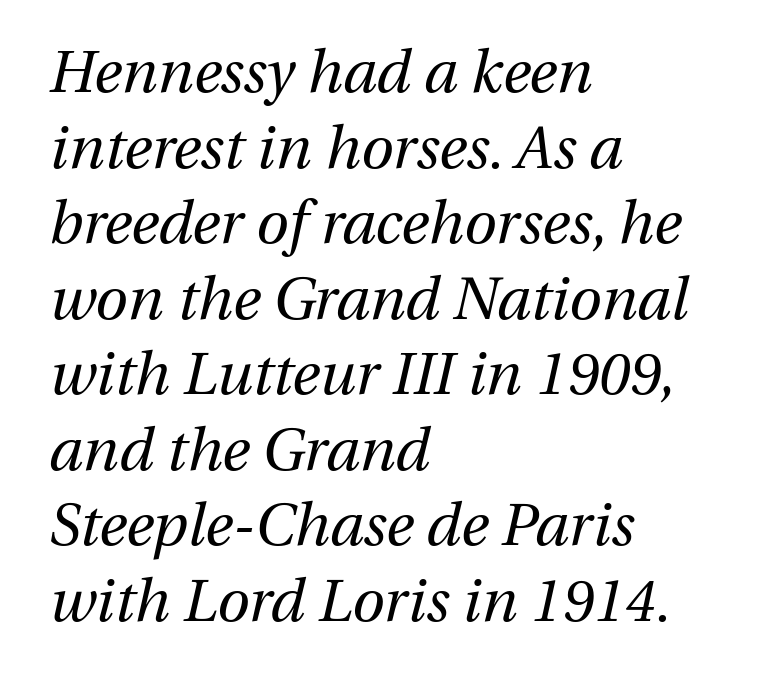
The image shows 59 px regular-weight type, italic (leaning right); set left-aligned, normal line spacing (1.28x), normal letter spacing, not underlined; medium stroke contrast and a medium x-height.
